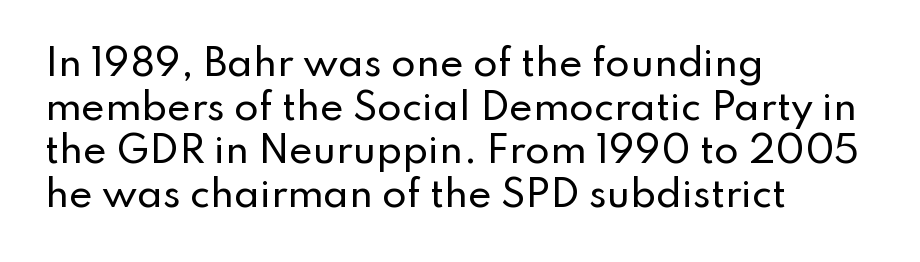
{"serif": "no", "italic": "no", "width": "normal", "stroke_contrast": "low", "x_height": "small", "monospaced": "no", "underline": "no", "align": "left", "line_spacing_ratio": 1.21, "letter_spacing": "normal", "letter_spacing_em": 0.0, "glyph_px": 36}
